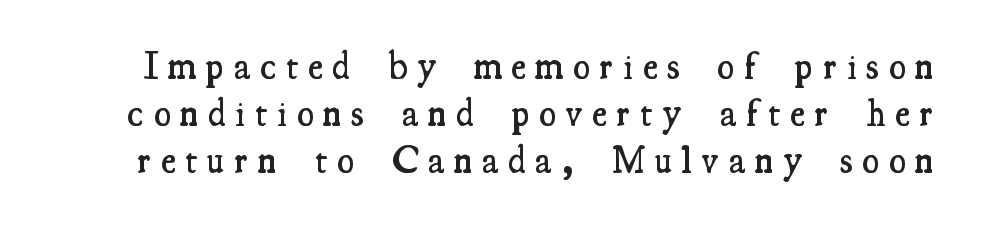
Little horizontal feet cap the strokes, marking this as serif type. Typesetter's note: demi weight, one step under bold. Look at the tracking — it's clearly loosened, letters drifting apart. Looks like regular typesetting: each glyph gets only the width it needs. A roman cut, with each character standing at attention.
